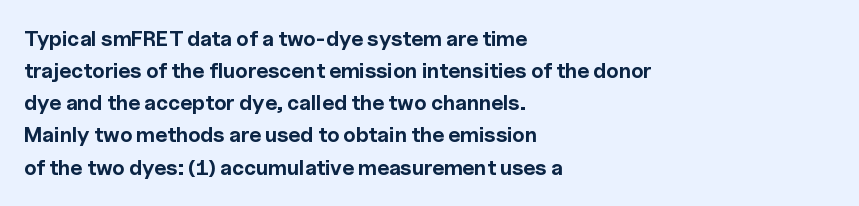
{"italic": "no", "bold": "yes", "underline": "no", "align": "left", "line_spacing": "normal", "line_spacing_ratio": 1.53, "letter_spacing": "normal", "letter_spacing_em": 0.0, "glyph_px": 21}
